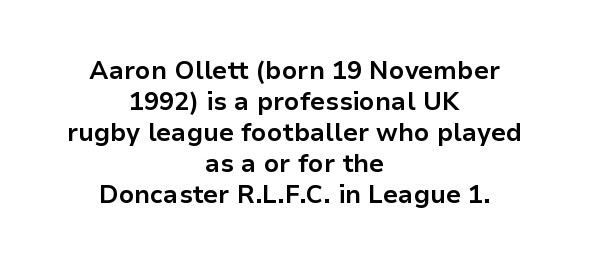
Q: Is the text bold? A: Yes.
Q: Is the text italic (slanted)? A: No, it is upright.
Q: Is the text underlined? A: No.
Q: How is the paragraph aligned? A: Centered.
Q: Is the spacing between letters normal or unusually wide? A: Normal.
